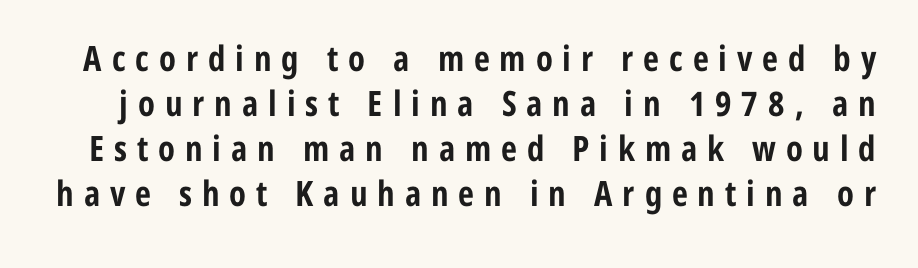
The image shows 35 px bold, condensed sans-serif type, upright; set normal line spacing (1.29x), unusually wide letter spacing (+0.28 em), not underlined; low stroke contrast and a medium x-height.
